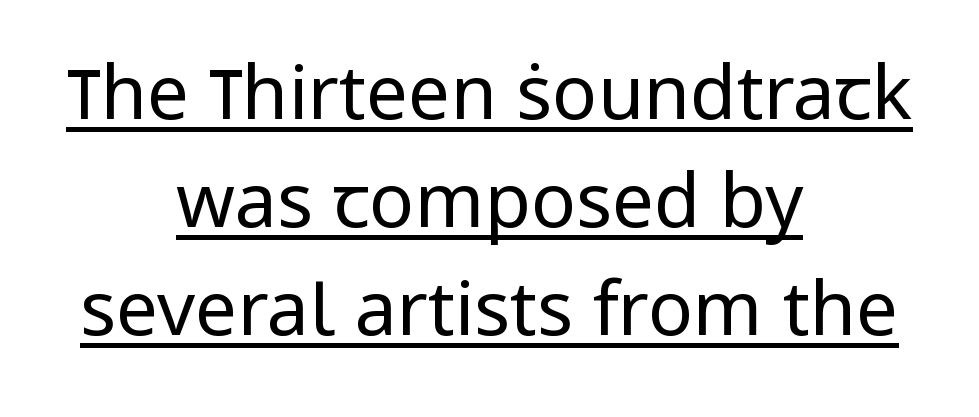
Q: Is the text bold? A: No.
Q: Is the text italic (slanted)? A: No, it is upright.
Q: Is the typeface a serif or a sans-serif typeface? A: Sans-serif.
Q: Is the text underlined? A: Yes.
Q: How is the paragraph aligned? A: Centered.
Q: Is the spacing between letters normal or unusually wide? A: Normal.
Q: Is the spacing between lines tight, normal or loose? A: Normal.
Q: Width (condensed, normal, or wide)? A: Normal.
Q: Stroke contrast? A: Low.
Q: x-height? A: Medium.
Q: Monospaced? A: No.
